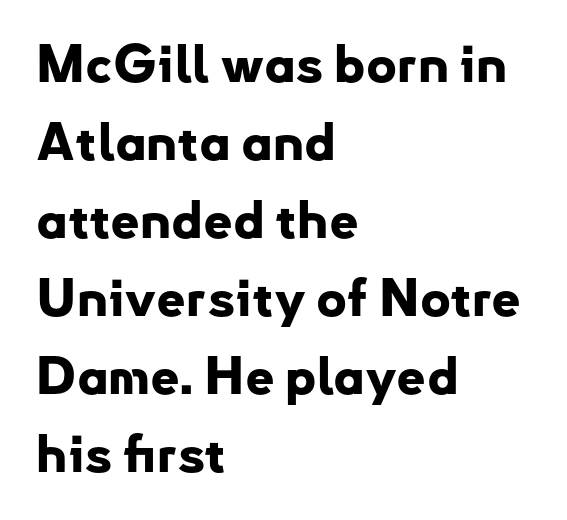
The image shows 52 px bold sans-serif type, upright; set left-aligned, normal line spacing (1.5x), normal letter spacing, not underlined; low stroke contrast and a small x-height.
